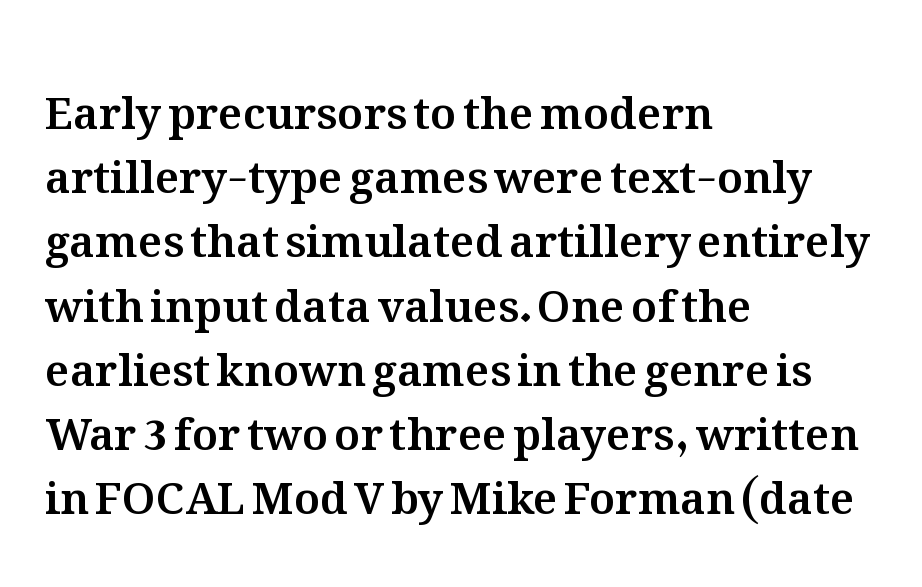
The image shows 44 px text type, upright; set left-aligned, normal line spacing (1.46x), normal letter spacing, not underlined; medium stroke contrast and a medium x-height.
